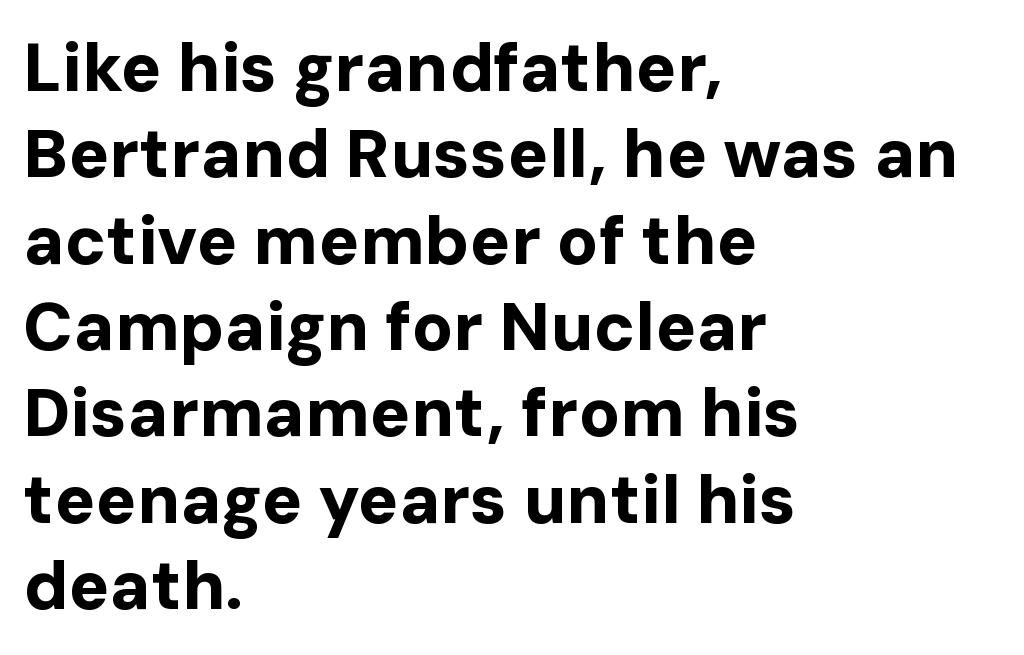
{"serif": "no", "italic": "no", "bold": "yes", "weight": "bold", "width": "normal", "stroke_contrast": "low", "x_height": "medium", "monospaced": "no", "underline": "no", "align": "left", "line_spacing": "normal", "line_spacing_ratio": 1.27, "letter_spacing": "normal", "letter_spacing_em": 0.0, "glyph_px": 68}
